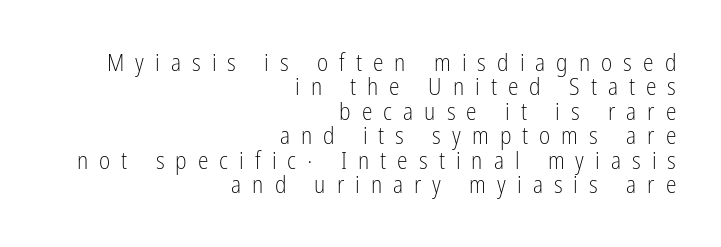
{"italic": "no", "bold": "no", "underline": "no", "align": "right", "line_spacing": "tight", "line_spacing_ratio": 1.02, "letter_spacing": "wide", "letter_spacing_em": 0.46, "glyph_px": 24}
